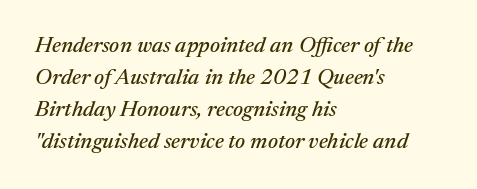
{"italic": "yes", "lean": "right", "slant_degrees": 17, "underline": "no", "align": "left", "line_spacing": "normal", "line_spacing_ratio": 1.45, "letter_spacing": "normal", "letter_spacing_em": 0.0, "glyph_px": 22}
